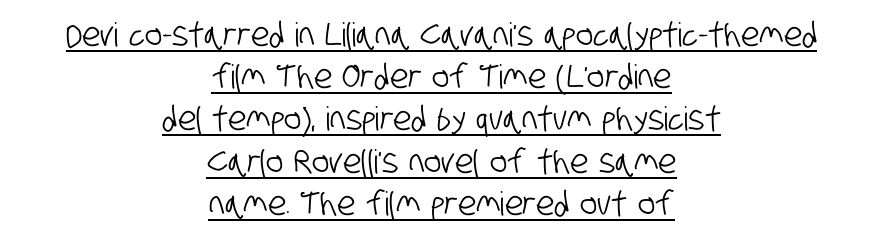
{"serif": "no", "width": "condensed", "stroke_contrast": "low", "x_height": "large", "monospaced": "no", "underline": "yes", "align": "center", "line_spacing": "normal", "line_spacing_ratio": 1.28, "letter_spacing": "normal", "letter_spacing_em": 0.0, "glyph_px": 33}
